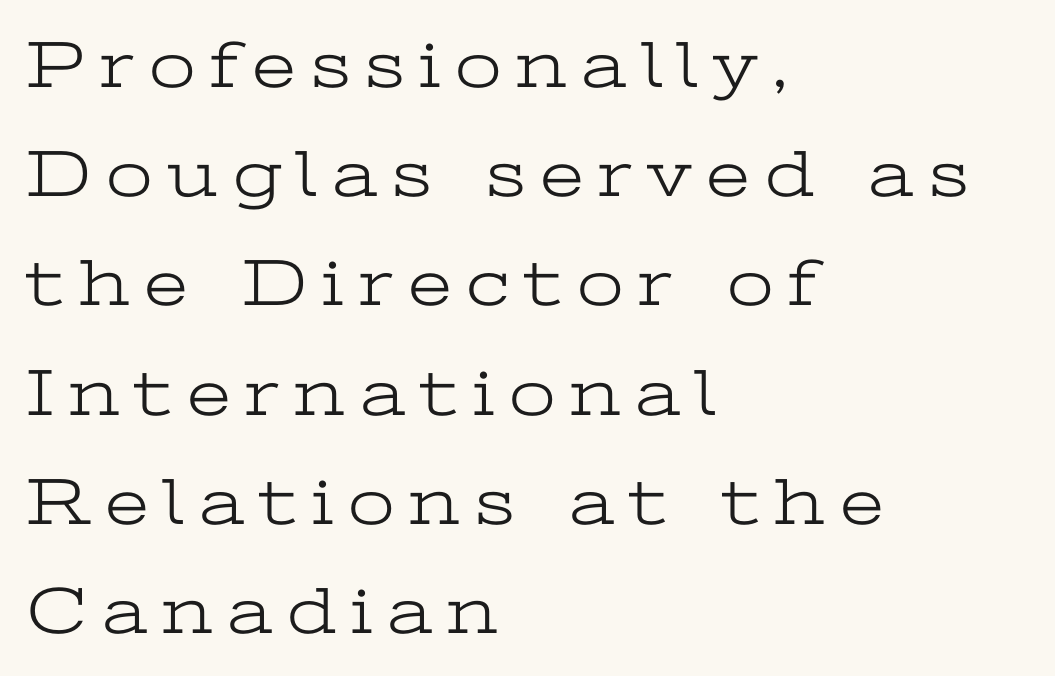
Q: Is the text bold? A: No.
Q: Is the text italic (slanted)? A: No, it is upright.
Q: Is the typeface a serif or a sans-serif typeface? A: Serif.
Q: Is the text underlined? A: No.
Q: How is the paragraph aligned? A: Left-aligned.
Q: Is the spacing between letters normal or unusually wide? A: Unusually wide.
Q: Is the spacing between lines tight, normal or loose? A: Normal.
Q: Width (condensed, normal, or wide)? A: Wide.
Q: Stroke contrast? A: Low.
Q: x-height? A: Medium.
Q: Monospaced? A: No.
